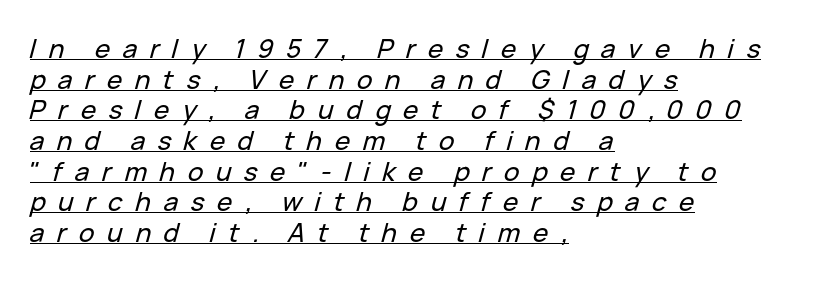
If you drew a ruler down the left edge, every line would touch it. Does the lettering tilt? It does — this is italic. Does a line run under the words? Yes, clearly. Short note: letters widely spaced.
